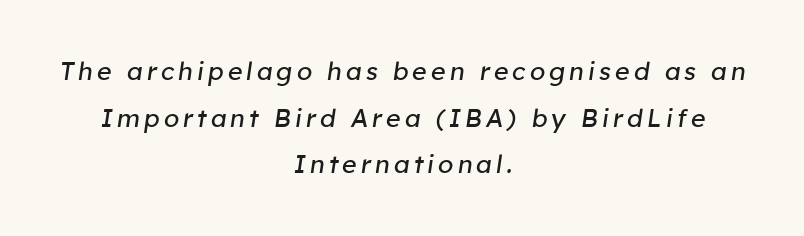
The lines in this sample share a center point and differ in where they start and stop. Letters rest on an invisible, unmarked baseline. Is this a heavy cut? Hardly; it is regular or lighter. The passage shown leans; its letterforms are oblique.
